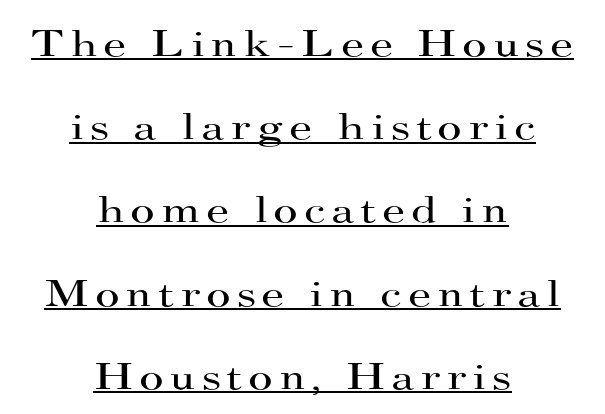
The image shows 38 px regular-weight, wide serif type, upright; set centered, loose line spacing (2.19x), underlined; high stroke contrast and a small x-height.
